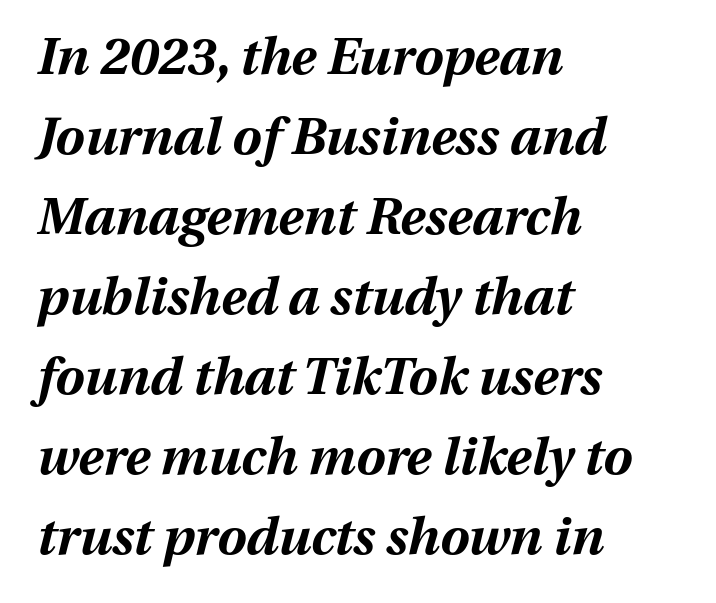
Q: Is the text bold? A: Yes.
Q: Is the text italic (slanted)? A: Yes, it leans right by about 13 degrees.
Q: Is the text underlined? A: No.
Q: How is the paragraph aligned? A: Left-aligned.
Q: Is the spacing between letters normal or unusually wide? A: Normal.
Q: Is the spacing between lines tight, normal or loose? A: Normal.
Q: Width (condensed, normal, or wide)? A: Normal.
Q: Stroke contrast? A: Medium.
Q: x-height? A: Medium.
Q: Monospaced? A: No.
